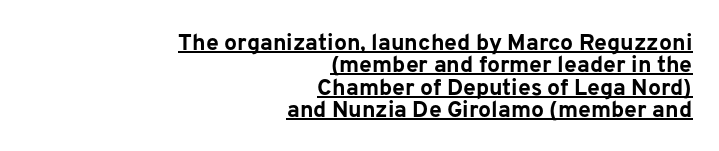
The image shows 23 px bold type, upright; set right-aligned, tight line spacing (0.97x), normal letter spacing, underlined.
